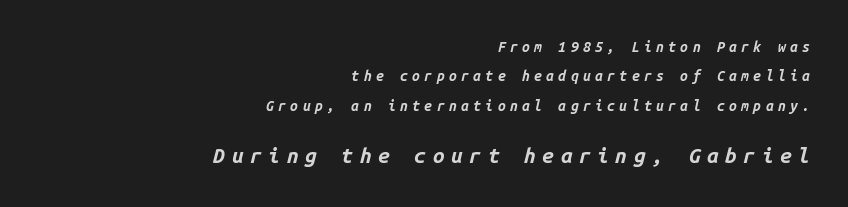
Q: Is the text bold? A: Yes.
Q: Is the text italic (slanted)? A: Yes, it leans right by about 14 degrees.
Q: Is the text underlined? A: No.
Q: How is the paragraph aligned? A: Right-aligned.
Q: Is the spacing between letters normal or unusually wide? A: Unusually wide.
Q: Is the spacing between lines tight, normal or loose? A: Loose.
Q: Which block of text is set in a larger size, the first (top) or the second (bottom)? A: The second (bottom) one.
